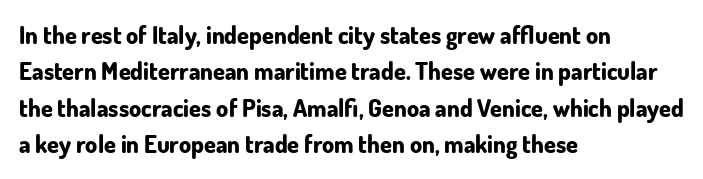
The designer left line spacing at the default. The horizontal fit of the characters is conventional and even. The specimen reads as upright at a glance. The passage shown is not underscored anywhere. The letters are bold, with thick, heavy strokes.
